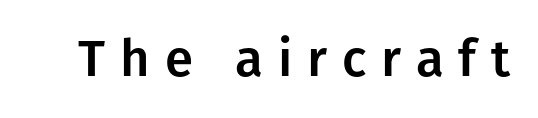
The image shows 51 px sans-serif type, upright; set unusually wide letter spacing (+0.29 em), not underlined; low stroke contrast and a medium x-height.
